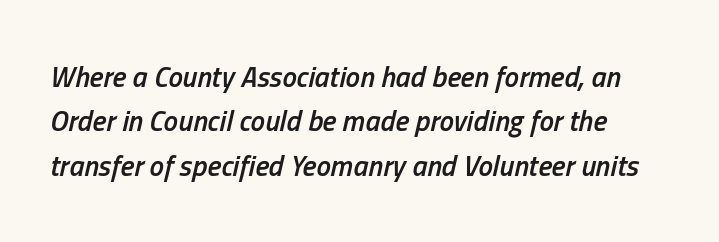
The image shows 29 px semibold, condensed type, italic (leaning right); set left-aligned, normal line spacing (1.53x), normal letter spacing, not underlined; low stroke contrast and a medium x-height.
